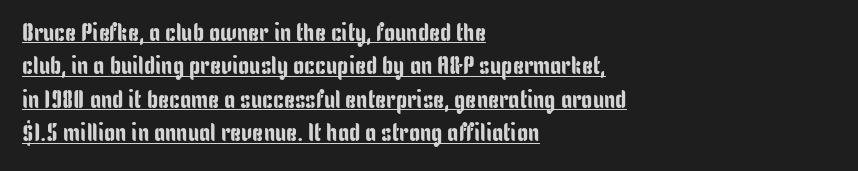
The image shows 25 px text type, upright; set left-aligned, normal line spacing (1.34x), normal letter spacing, underlined.
